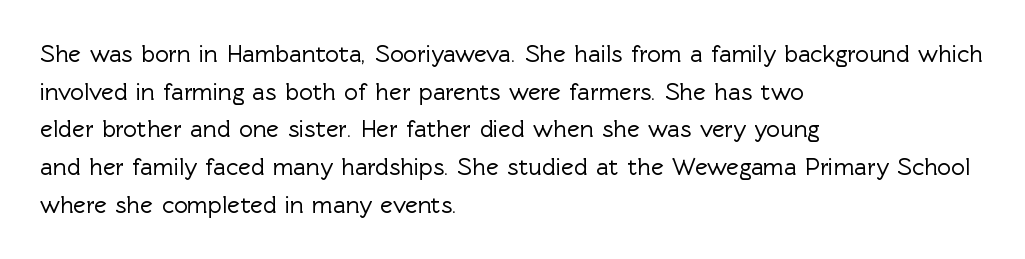
{"italic": "no", "underline": "no", "align": "left", "line_spacing": "normal", "line_spacing_ratio": 1.57, "letter_spacing": "normal", "letter_spacing_em": 0.0, "glyph_px": 24}
